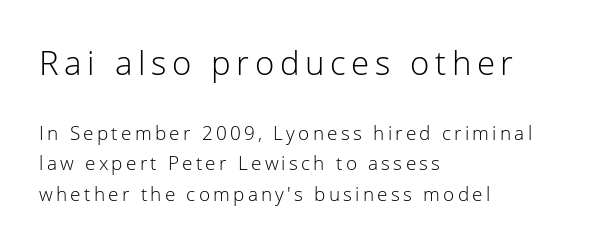
The typesetter chose a ragged-right arrangement here. Large over small — that's the arrangement of the two blocks here. Ordinary non-slanted type is in use. You can tell from the bare stems that sans-serif type was used. The rendering uses natural spacing where letterforms have individual widths.
